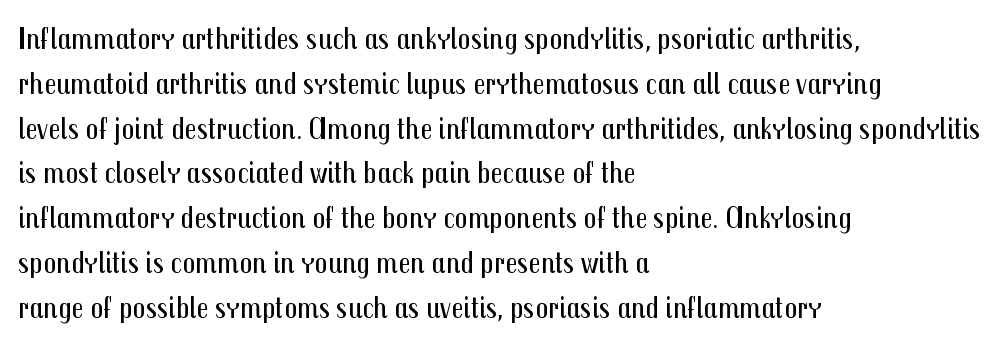
{"serif": "no", "italic": "no", "bold": "no", "weight": "regular", "width": "condensed", "stroke_contrast": "medium", "x_height": "medium", "monospaced": "no", "underline": "no", "align": "left", "line_spacing": "normal", "line_spacing_ratio": 1.4, "letter_spacing": "normal", "letter_spacing_em": 0.0, "glyph_px": 32}
